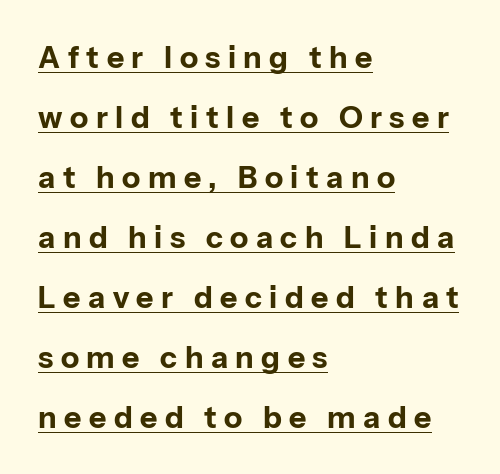
The sample has been set heavy, in full bold. Think of a printed novel: that variable character pitch is what you see here. This block would shrink considerably if given ordinary leading; it's expanded now. Notice how a bar underscores the lettering throughout. Grotesque or geometric, the face here clearly has no serifs. Does the copy run flush right? No — it runs flush left.
